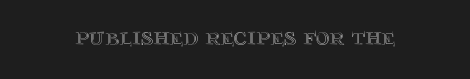
The image shows 26 px text type, upright; set normal letter spacing, not underlined.
